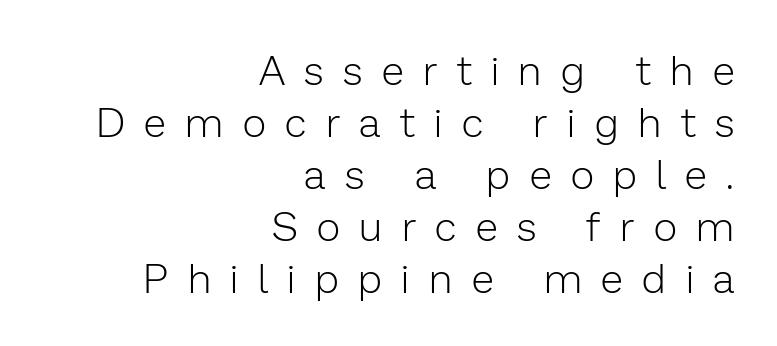
{"serif": "no", "italic": "no", "bold": "no", "weight": "light", "width": "normal", "stroke_contrast": "low", "x_height": "medium", "monospaced": "no", "underline": "no", "align": "right", "line_spacing": "normal", "line_spacing_ratio": 1.27, "letter_spacing": "wide", "letter_spacing_em": 0.48, "glyph_px": 41}
